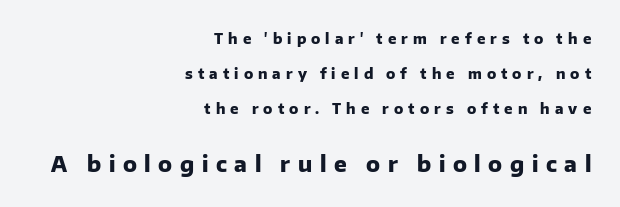
Q: Is the text bold? A: Yes.
Q: Is the text italic (slanted)? A: No, it is upright.
Q: Is the text underlined? A: No.
Q: How is the paragraph aligned? A: Right-aligned.
Q: Is the spacing between letters normal or unusually wide? A: Unusually wide.
Q: Is the spacing between lines tight, normal or loose? A: Loose.
Q: Which block of text is set in a larger size, the first (top) or the second (bottom)? A: The second (bottom) one.
